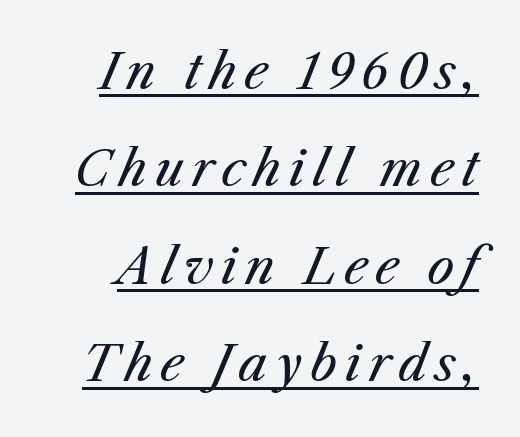
The image shows 48 px regular-weight type, italic (leaning right); set loose line spacing (2.03x), underlined; medium stroke contrast and a medium x-height.
